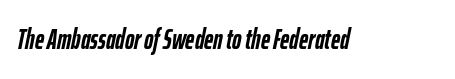
The rendering uses natural spacing where letterforms have individual widths. Glyph-to-glyph distance matches everyday printed text. The font is running at its bold setting. The foot of each line stays bare and open.
